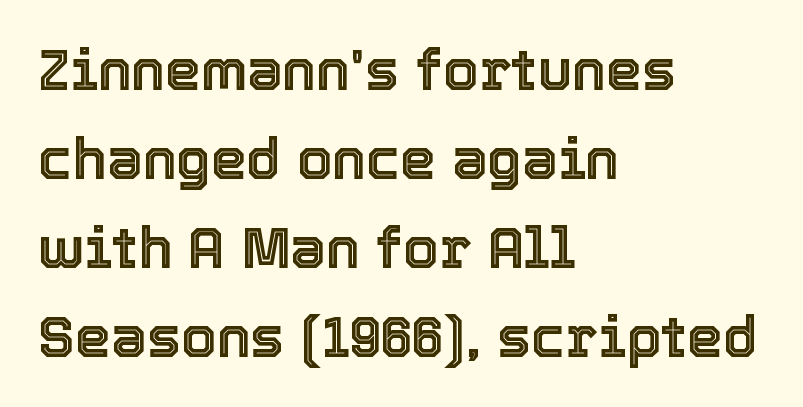
The image shows 57 px text type, upright; set left-aligned, normal line spacing (1.56x), normal letter spacing, not underlined; a medium x-height.
